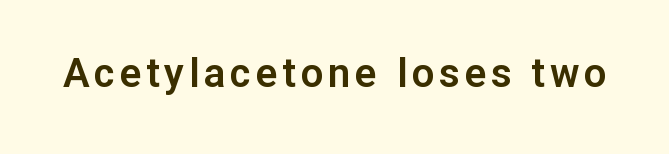
The image shows 40 px sans-serif type, upright; set not underlined; low stroke contrast and a medium x-height.
